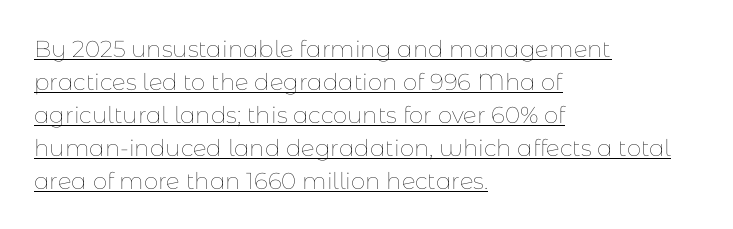
The image shows 23 px text type, upright; set left-aligned, normal line spacing (1.43x), normal letter spacing, underlined.
